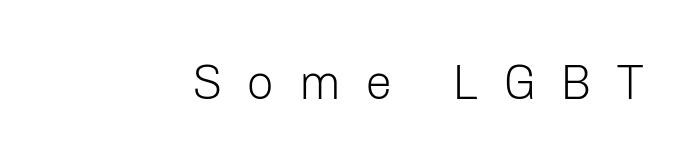
The image shows 49 px light sans-serif type, upright; set unusually wide letter spacing (+0.49 em), not underlined; low stroke contrast and a medium x-height.
